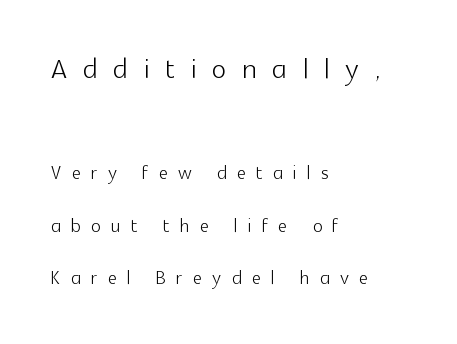
Q: Is the text bold? A: No.
Q: Is the text italic (slanted)? A: No, it is upright.
Q: Is the typeface a serif or a sans-serif typeface? A: Sans-serif.
Q: Is the text underlined? A: No.
Q: How is the paragraph aligned? A: Left-aligned.
Q: Is the spacing between letters normal or unusually wide? A: Unusually wide.
Q: Is the spacing between lines tight, normal or loose? A: Loose.
Q: Which block of text is set in a larger size, the first (top) or the second (bottom)? A: The first (top) one.
Q: Width (condensed, normal, or wide)? A: Normal.
Q: x-height? A: Medium.
Q: Monospaced? A: No.
